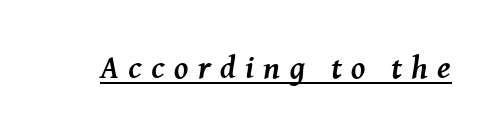
Compared with undecorated copy, this sample adds a rule below the words. A full-strength bold gives these letters their thick strokes. The lettering tilts uniformly, giving the passage an italic look. In terms of letterform style, serifs are clearly present.
